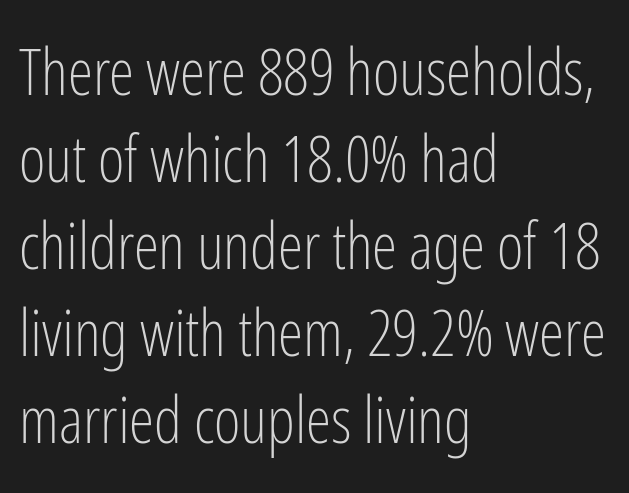
The zone under the glyphs is completely vacant. Ascenders rise straight up at ninety degrees. Students, observe: this is what conventionally led text looks like. The letters sit at their default tracking, neither squeezed nor spread. Here the designer chose a conventional face with non-uniform glyph widths.
